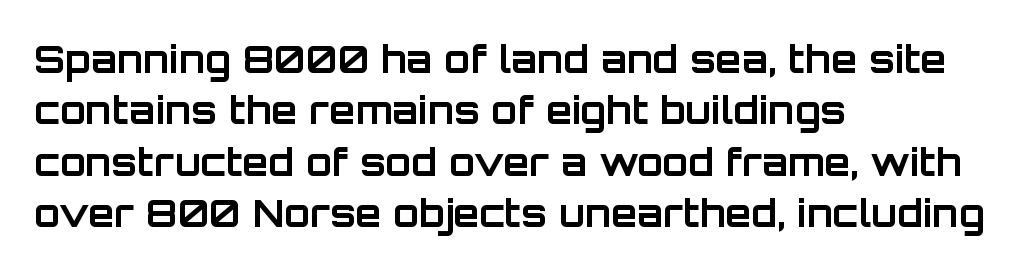
Q: Is the text bold? A: Yes.
Q: Is the text italic (slanted)? A: No, it is upright.
Q: Is the typeface a serif or a sans-serif typeface? A: Sans-serif.
Q: Is the text underlined? A: No.
Q: How is the paragraph aligned? A: Left-aligned.
Q: Is the spacing between letters normal or unusually wide? A: Normal.
Q: Is the spacing between lines tight, normal or loose? A: Normal.
Q: Width (condensed, normal, or wide)? A: Normal.
Q: Stroke contrast? A: Low.
Q: x-height? A: Large.
Q: Monospaced? A: No.
